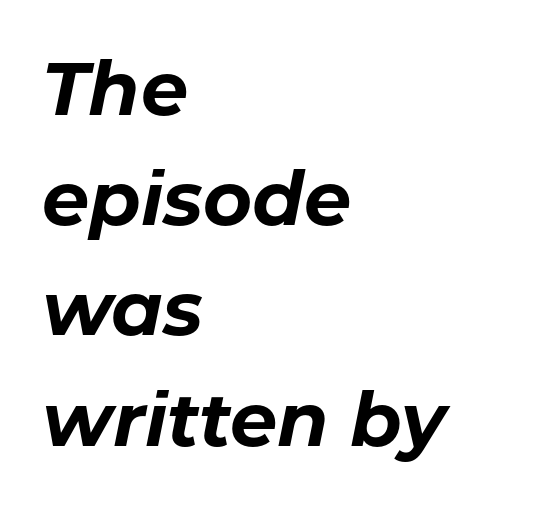
Q: Is the text bold? A: Yes.
Q: Is the text italic (slanted)? A: Yes, it leans right by about 11 degrees.
Q: Is the text underlined? A: No.
Q: How is the paragraph aligned? A: Left-aligned.
Q: Is the spacing between letters normal or unusually wide? A: Normal.
Q: Is the spacing between lines tight, normal or loose? A: Normal.
Q: Width (condensed, normal, or wide)? A: Normal.
Q: Stroke contrast? A: Low.
Q: x-height? A: Medium.
Q: Monospaced? A: No.
